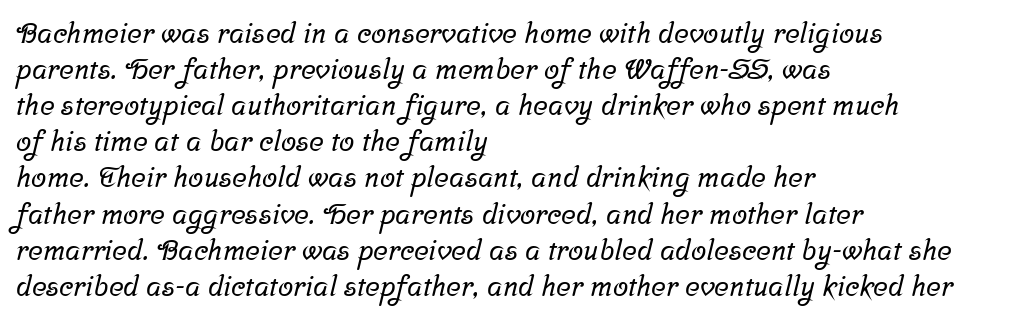
Q: Is the text underlined? A: No.
Q: How is the paragraph aligned? A: Left-aligned.
Q: Is the spacing between letters normal or unusually wide? A: Normal.
Q: Is the spacing between lines tight, normal or loose? A: Normal.
Q: Width (condensed, normal, or wide)? A: Normal.
Q: Stroke contrast? A: Low.
Q: x-height? A: Medium.
Q: Monospaced? A: No.
